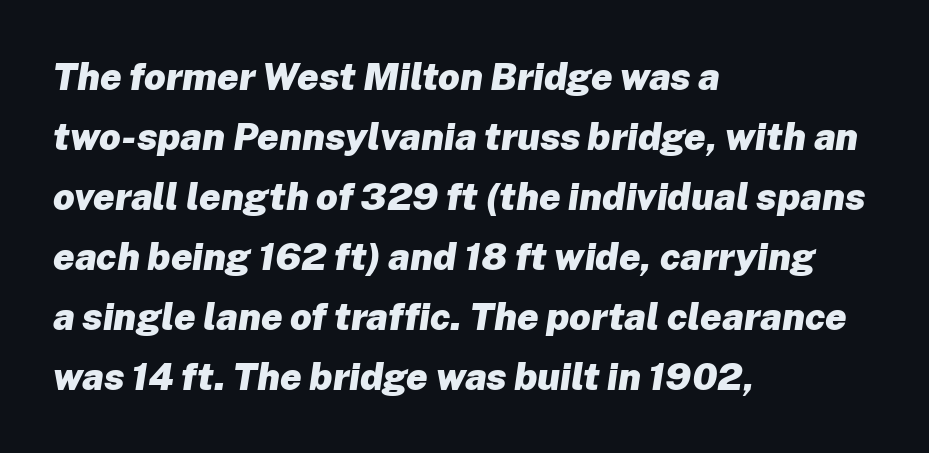
The image shows 38 px heavy type, italic (leaning right); set left-aligned, normal line spacing (1.58x), normal letter spacing, not underlined; low stroke contrast and a medium x-height.
